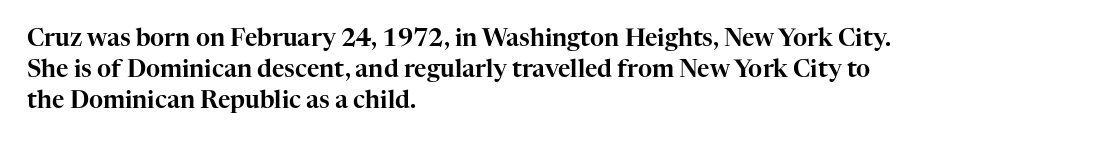
The image shows 24 px text type, upright; set left-aligned, normal line spacing (1.3x), normal letter spacing, not underlined.
